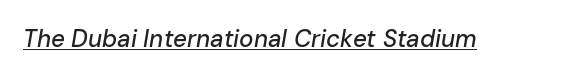
The words here are underlined. If you drew a line through each stem, it would be angled. The face used here is rendered with its standard letterfit.
